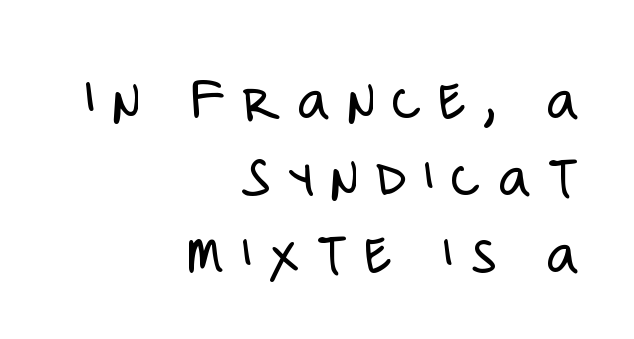
Q: Is the text bold? A: No.
Q: Is the text italic (slanted)? A: No, it is upright.
Q: Is the typeface a serif or a sans-serif typeface? A: Sans-serif.
Q: Is the text underlined? A: No.
Q: How is the paragraph aligned? A: Right-aligned.
Q: Is the spacing between letters normal or unusually wide? A: Unusually wide.
Q: Width (condensed, normal, or wide)? A: Condensed.
Q: Stroke contrast? A: Low.
Q: x-height? A: Large.
Q: Monospaced? A: No.
